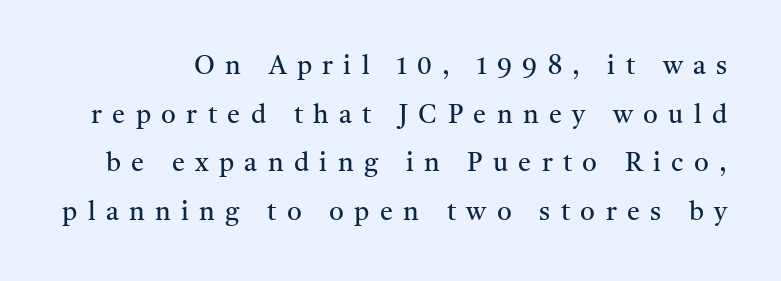
The image shows 26 px text type, upright; set line spacing 1.87x, unusually wide letter spacing (+0.4 em), not underlined.
